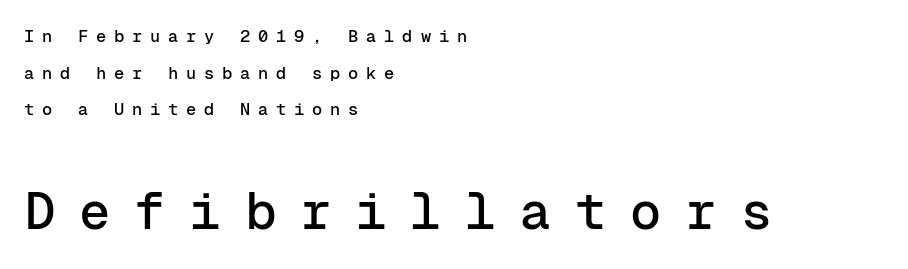
The image shows 52 px sans-serif type, upright, monospaced; set left-aligned, loose line spacing (2.16x), unusually wide letter spacing (+0.46 em), not underlined; the second (bottom) block is 3.06x larger; low stroke contrast and a medium x-height.
